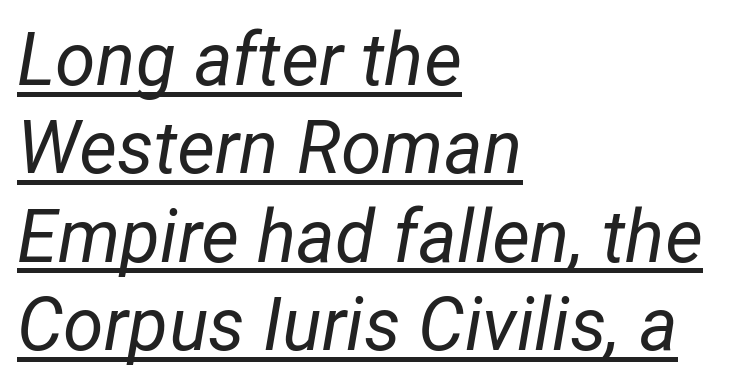
The lettering is marked with a stroke running underneath it. The tracking reads as untouched default to a designer's eye. No heavy texture on the line: the type isn't bold. The whole block is typeset with a tilt. Spacing verdict: proportional, widths tailored to each character.
